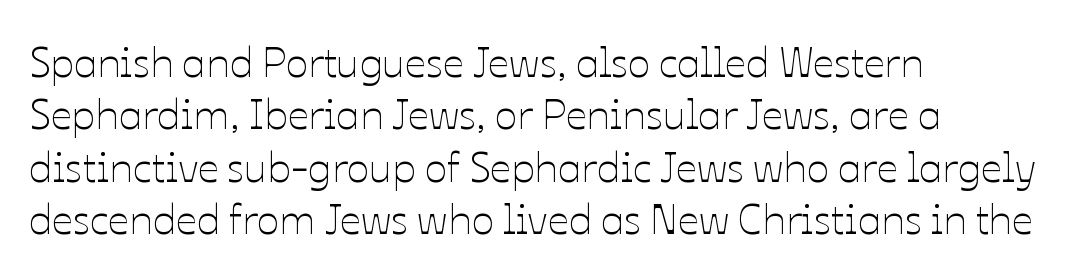
The image shows 42 px thin type, upright; set left-aligned, normal line spacing (1.25x), normal letter spacing, not underlined; low stroke contrast and a medium x-height.
